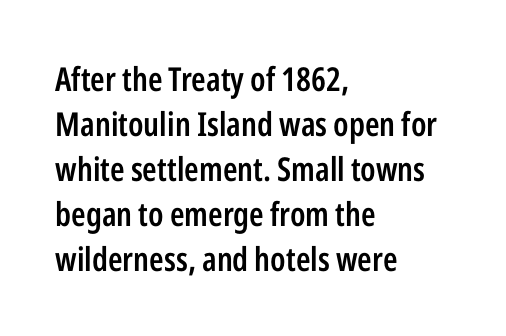
These lines sit exactly where default settings would place them. Set as a demibold, roughly 600 on the weight scale. The paragraph has a hard left edge and a soft right edge. The glyphs are unaccompanied by any horizontal stroke below them.
